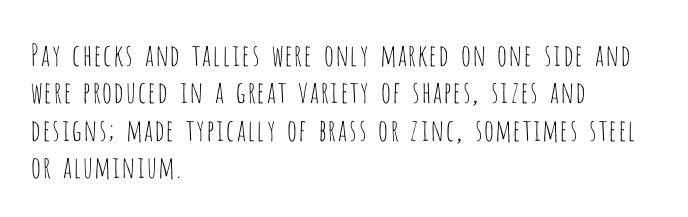
Q: Is the text bold? A: No.
Q: Is the text italic (slanted)? A: No, it is upright.
Q: Is the typeface a serif or a sans-serif typeface? A: Sans-serif.
Q: Is the text underlined? A: No.
Q: How is the paragraph aligned? A: Left-aligned.
Q: Is the spacing between letters normal or unusually wide? A: Normal.
Q: Is the spacing between lines tight, normal or loose? A: Normal.
Q: Width (condensed, normal, or wide)? A: Condensed.
Q: Stroke contrast? A: Low.
Q: x-height? A: Large.
Q: Monospaced? A: No.
